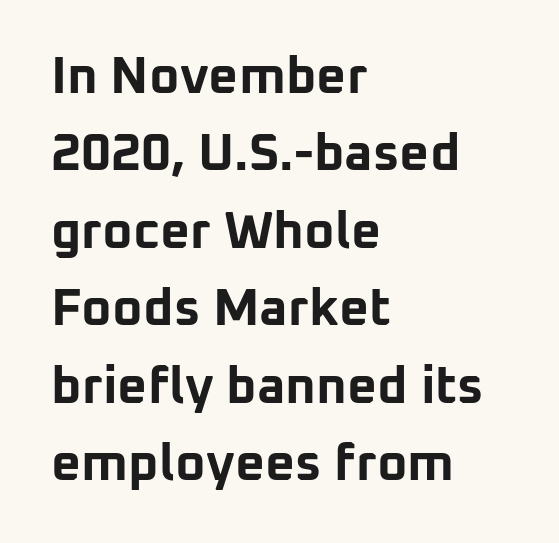
The image shows 52 px bold sans-serif type, upright; set left-aligned, normal line spacing (1.49x), normal letter spacing, not underlined; low stroke contrast and a medium x-height.
